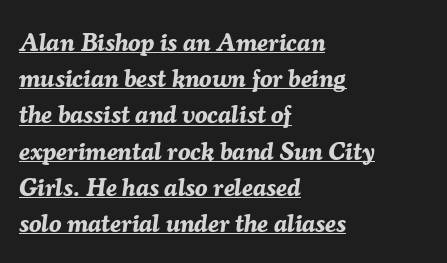
Q: Is the text bold? A: Yes.
Q: Is the text italic (slanted)? A: Yes, it leans right by about 7 degrees.
Q: Is the text underlined? A: Yes.
Q: How is the paragraph aligned? A: Left-aligned.
Q: Is the spacing between letters normal or unusually wide? A: Normal.
Q: Is the spacing between lines tight, normal or loose? A: Normal.
